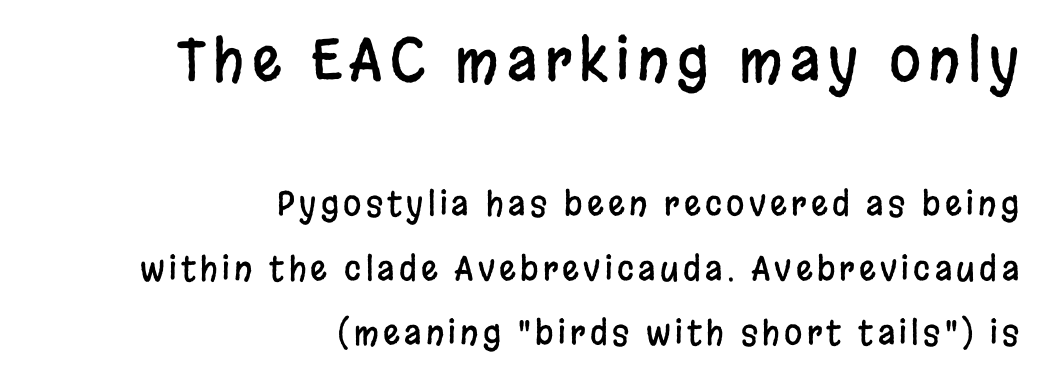
Italic: no, the glyphs are upright roman. The words here are not underlined. This sample has the flowing, uneven cadence of proportional lettering. Summary of vertical rhythm: relaxed, with wide interline spacing.
